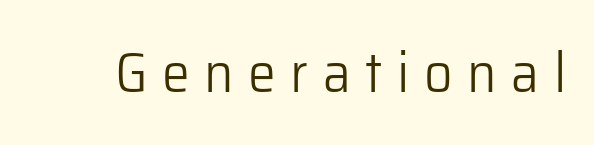
Designer's note — italics off, roman on. You could not count columns in this text — the font is proportionally spaced. The space directly below the letters is spotless. The characters display no serif detailing; their extremities are plain. Ink coverage per letter is moderate at most.
